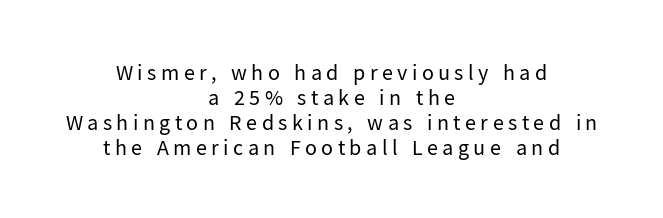
The image shows 22 px text type, upright; set centered, tight line spacing (1.14x), unusually wide letter spacing (+0.2 em), not underlined.
